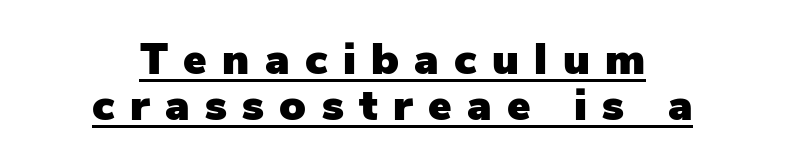
Every character sits straight up, as roman type does. The passage shown is typed in a proportional face where columns would drift. Substantial extra tracking has been applied to these lines. Summary of vertical rhythm: compact, with narrow interline spacing. Centered paragraph, ragged on both sides. The font family rendered here belongs to the sans-serif group.
